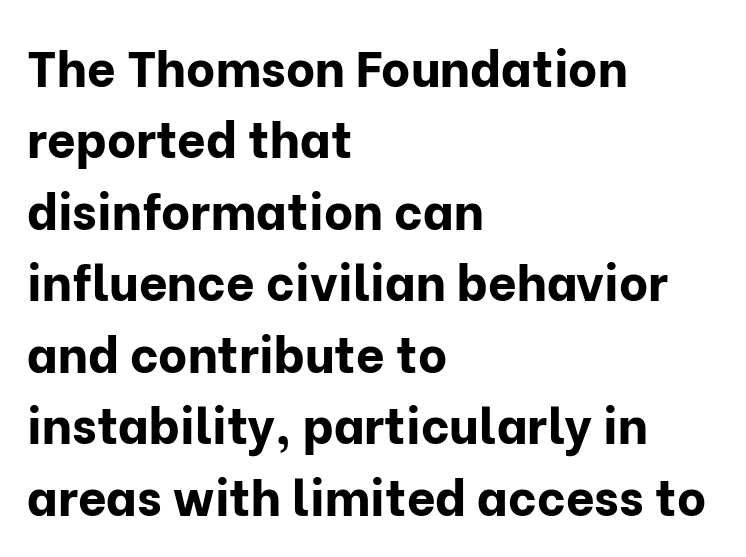
The image shows 50 px bold sans-serif type, upright; set left-aligned, normal line spacing (1.43x), normal letter spacing, not underlined; low stroke contrast and a medium x-height.
